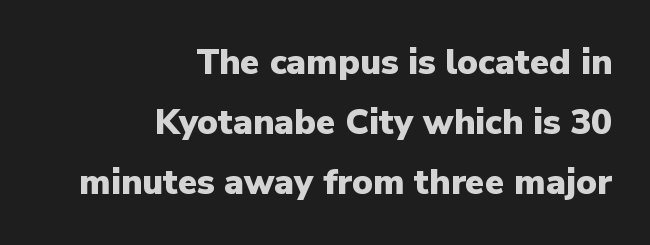
{"serif": "no", "italic": "no", "bold": "yes", "weight": "heavy", "width": "normal", "stroke_contrast": "low", "x_height": "medium", "monospaced": "no", "underline": "no", "align": "right", "line_spacing_ratio": 1.71, "letter_spacing": "normal", "letter_spacing_em": 0.0, "glyph_px": 35}
